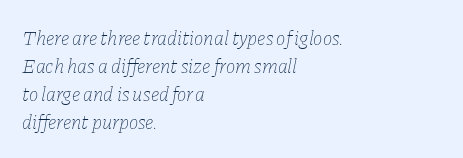
There's an unmistakable incline to the writing here. Regular leading. There is no visible air inserted between adjacent glyphs. Horizontally, the lines are justified to the leading edge only.
